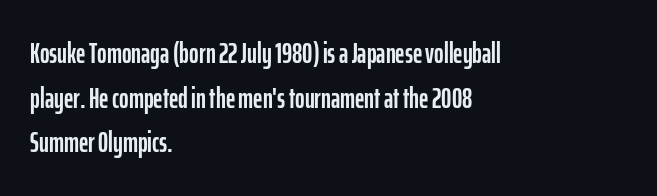
The image shows 29 px condensed sans-serif type, upright; set left-aligned, normal line spacing (1.54x), normal letter spacing, not underlined; low stroke contrast and a medium x-height.
